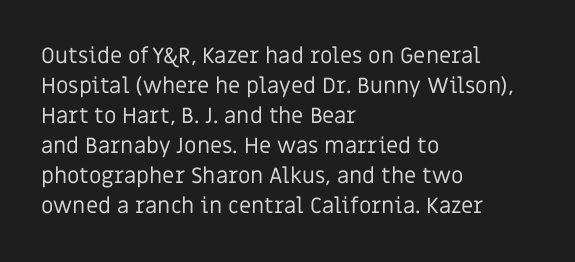
Reading down the column, the eye jumps a familiar distance to each next line. Left-aligned paragraph, ragged on the right. Check under the words: just untouched page. Nope, not italic — everything's standing straight.
